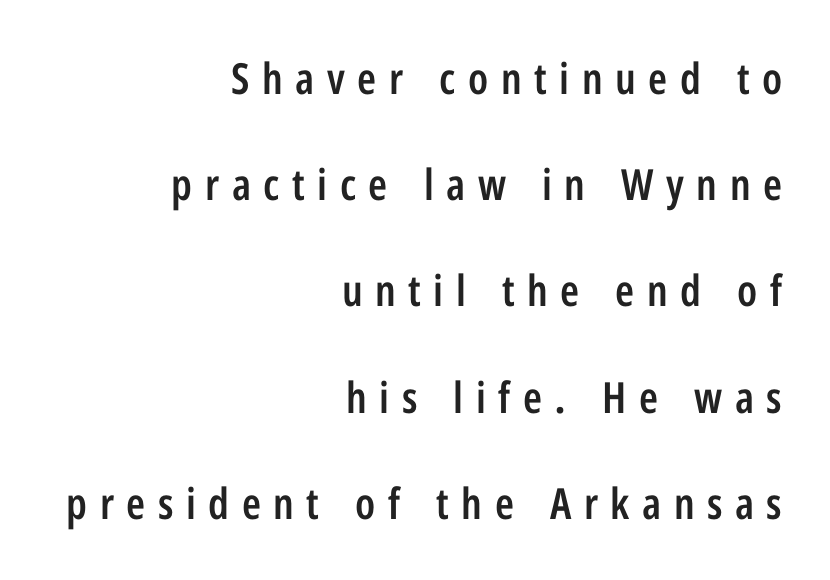
These lines are composed in type without serifs. Horizontally, the lines are justified to the trailing edge only. The face used here is proportionally spaced, like ordinary book or web type. Upright lettering throughout.
